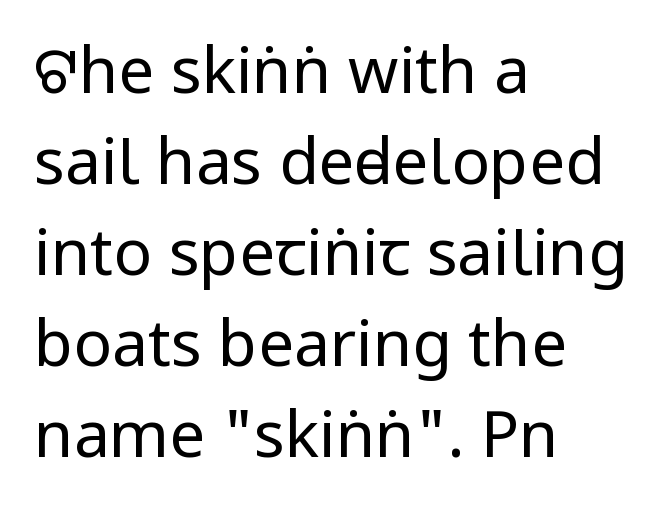
In CSS terms this would be text-align: left. Note: no serifs on the glyphs. The zone under the glyphs is completely vacant. A typesetter would mark this as roman, not italic.
